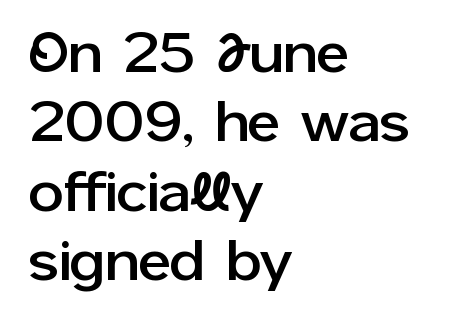
Q: Is the text italic (slanted)? A: No, it is upright.
Q: Is the typeface a serif or a sans-serif typeface? A: Sans-serif.
Q: Is the text underlined? A: No.
Q: How is the paragraph aligned? A: Left-aligned.
Q: Is the spacing between letters normal or unusually wide? A: Normal.
Q: Width (condensed, normal, or wide)? A: Normal.
Q: Stroke contrast? A: Low.
Q: x-height? A: Medium.
Q: Monospaced? A: No.
